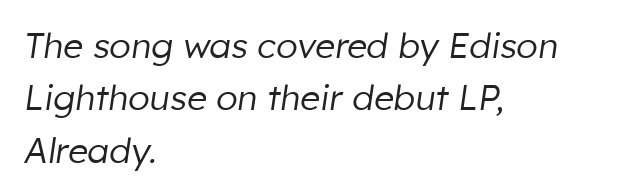
Q: Is the text bold? A: No.
Q: Is the text italic (slanted)? A: Yes, it leans right by about 8 degrees.
Q: Is the text underlined? A: No.
Q: How is the paragraph aligned? A: Left-aligned.
Q: Is the spacing between letters normal or unusually wide? A: Normal.
Q: Is the spacing between lines tight, normal or loose? A: Normal.
Q: Width (condensed, normal, or wide)? A: Normal.
Q: Stroke contrast? A: Low.
Q: x-height? A: Medium.
Q: Monospaced? A: No.
